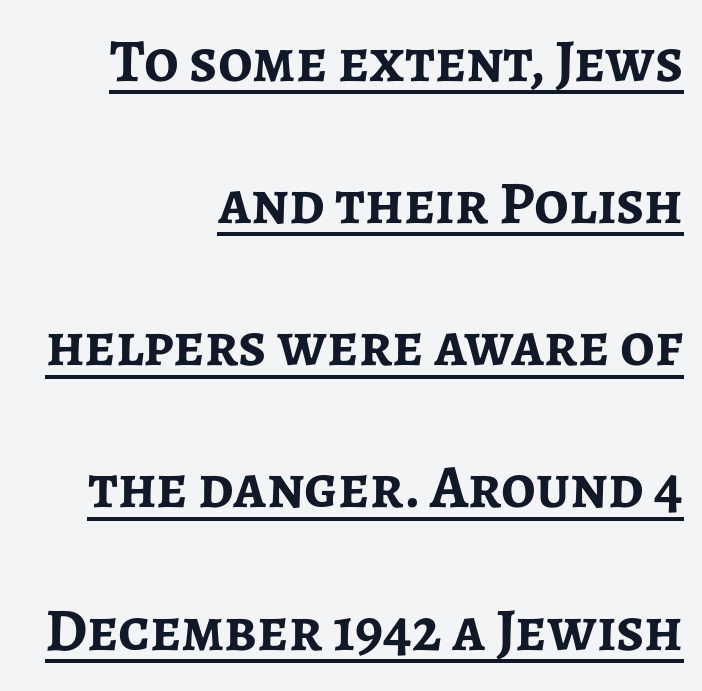
{"serif": "no", "italic": "no", "bold": "yes", "weight": "semibold", "width": "normal", "stroke_contrast": "low", "x_height": "medium", "monospaced": "no", "underline": "yes", "align": "right", "line_spacing": "loose", "line_spacing_ratio": 2.33, "letter_spacing": "normal", "letter_spacing_em": 0.0, "glyph_px": 61}
